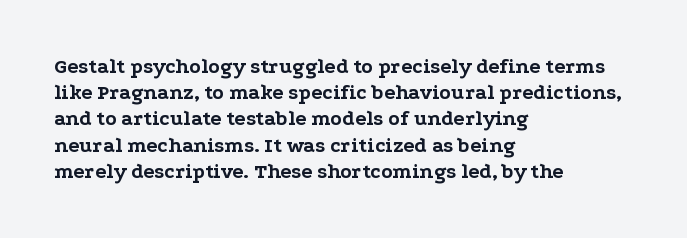
Q: Is the text bold? A: Yes.
Q: Is the text italic (slanted)? A: No, it is upright.
Q: Is the text underlined? A: No.
Q: How is the paragraph aligned? A: Left-aligned.
Q: Is the spacing between letters normal or unusually wide? A: Normal.
Q: Is the spacing between lines tight, normal or loose? A: Normal.
